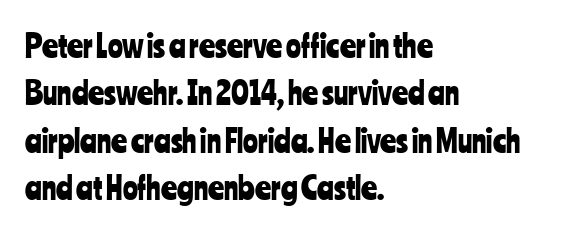
{"serif": "no", "italic": "no", "width": "condensed", "stroke_contrast": "low", "x_height": "medium", "monospaced": "no", "underline": "no", "align": "left", "line_spacing": "normal", "line_spacing_ratio": 1.53, "letter_spacing": "normal", "letter_spacing_em": 0.0, "glyph_px": 31}
